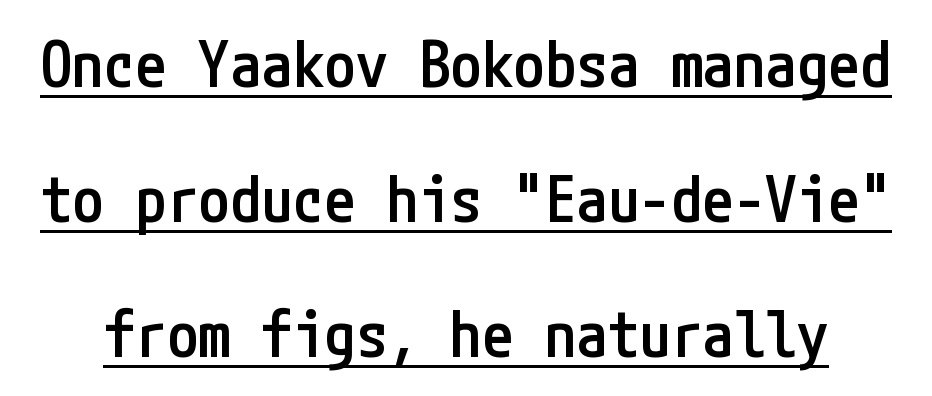
{"serif": "no", "italic": "no", "bold": "semi", "weight": "semibold", "width": "condensed", "stroke_contrast": "low", "x_height": "medium", "underline": "yes", "line_spacing": "loose", "line_spacing_ratio": 2.14, "letter_spacing": "normal", "letter_spacing_em": 0.0, "glyph_px": 63}
